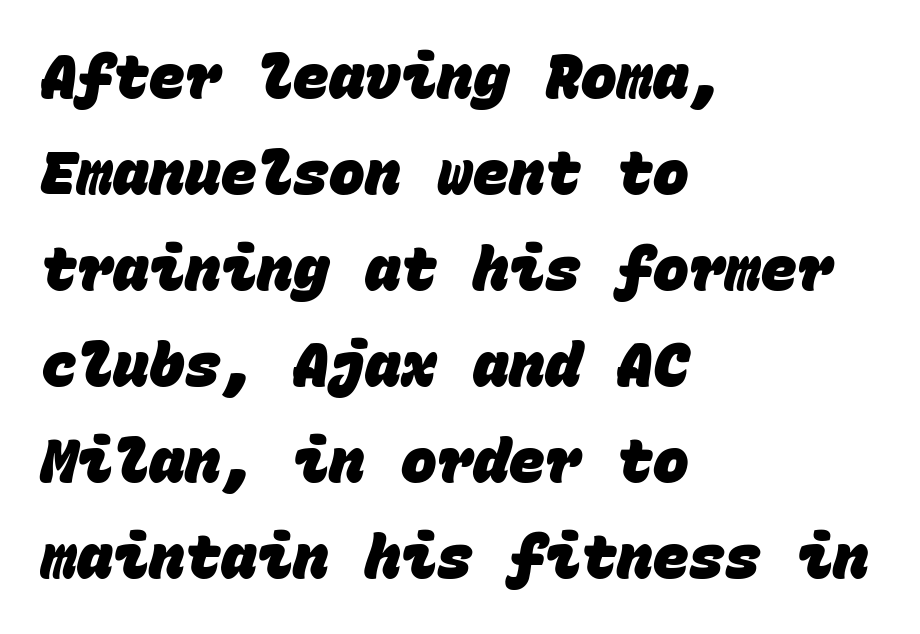
Q: Is the text bold? A: Yes.
Q: Is the typeface a serif or a sans-serif typeface? A: Sans-serif.
Q: Is the text underlined? A: No.
Q: How is the paragraph aligned? A: Left-aligned.
Q: Is the spacing between letters normal or unusually wide? A: Normal.
Q: Is the spacing between lines tight, normal or loose? A: Normal.
Q: Width (condensed, normal, or wide)? A: Normal.
Q: Stroke contrast? A: Low.
Q: x-height? A: Large.
Q: Monospaced? A: Yes.
